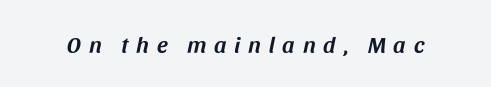
{"italic": "yes", "lean": "right", "slant_degrees": 11, "underline": "no", "letter_spacing": "wide", "letter_spacing_em": 0.34, "glyph_px": 23}
